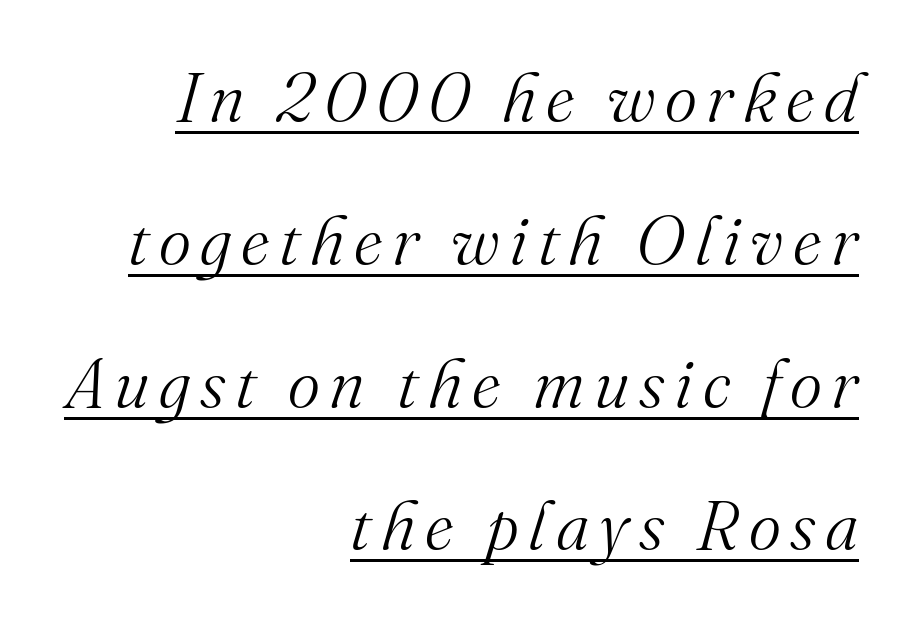
Successive baselines arrive slowly, with a big drop between each. Stroke mass is kept to a normal reading level or below. Notice how the passage keeps a crisp vertical edge on the right only. These lines are composed in type with serifs.
